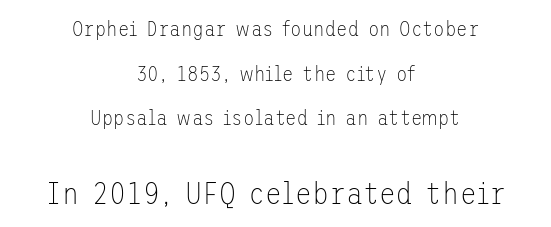
Q: Is the text bold? A: No.
Q: Is the text italic (slanted)? A: No, it is upright.
Q: Is the typeface a serif or a sans-serif typeface? A: Sans-serif.
Q: Is the text underlined? A: No.
Q: How is the paragraph aligned? A: Centered.
Q: Is the spacing between letters normal or unusually wide? A: Normal.
Q: Is the spacing between lines tight, normal or loose? A: Loose.
Q: Which block of text is set in a larger size, the first (top) or the second (bottom)? A: The second (bottom) one.
Q: Width (condensed, normal, or wide)? A: Normal.
Q: Stroke contrast? A: Low.
Q: x-height? A: Medium.
